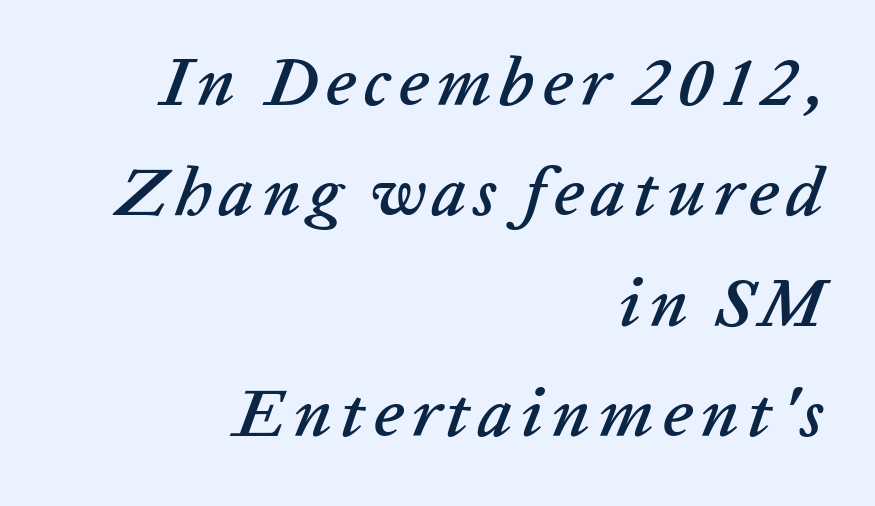
The image shows 69 px text type, italic (leaning right); set right-aligned, normal line spacing (1.6x), not underlined; low stroke contrast and a medium x-height.
